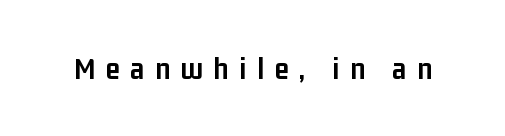
{"serif": "no", "italic": "no", "bold": "yes", "weight": "semibold", "width": "condensed", "stroke_contrast": "low", "x_height": "medium", "monospaced": "no", "underline": "no", "letter_spacing": "wide", "letter_spacing_em": 0.33, "glyph_px": 32}
